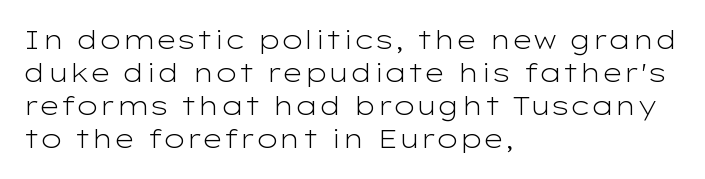
Q: Is the text bold? A: No.
Q: Is the text italic (slanted)? A: No, it is upright.
Q: Is the text underlined? A: No.
Q: How is the paragraph aligned? A: Left-aligned.
Q: Is the spacing between letters normal or unusually wide? A: Normal.
Q: Is the spacing between lines tight, normal or loose? A: Normal.
